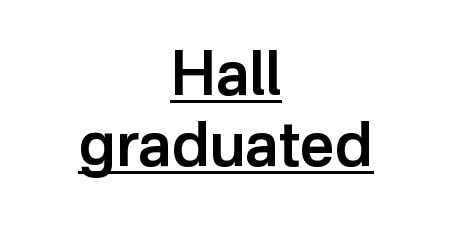
Q: Is the text bold? A: Semi-bold.
Q: Is the text italic (slanted)? A: No, it is upright.
Q: Is the typeface a serif or a sans-serif typeface? A: Sans-serif.
Q: Is the text underlined? A: Yes.
Q: How is the paragraph aligned? A: Centered.
Q: Is the spacing between letters normal or unusually wide? A: Normal.
Q: Width (condensed, normal, or wide)? A: Normal.
Q: Stroke contrast? A: Low.
Q: x-height? A: Medium.
Q: Monospaced? A: No.
